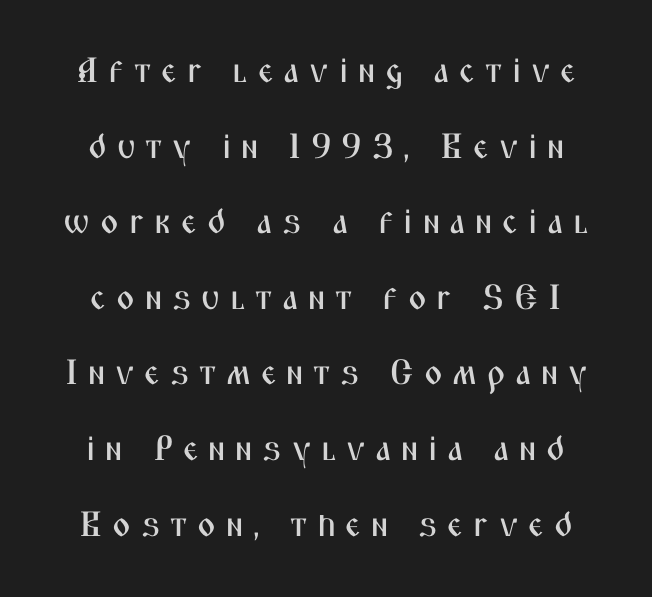
Q: Is the text italic (slanted)? A: No, it is upright.
Q: Is the typeface a serif or a sans-serif typeface? A: Sans-serif.
Q: Is the text underlined? A: No.
Q: Is the spacing between letters normal or unusually wide? A: Unusually wide.
Q: Is the spacing between lines tight, normal or loose? A: Loose.
Q: Width (condensed, normal, or wide)? A: Condensed.
Q: Stroke contrast? A: Medium.
Q: x-height? A: Medium.
Q: Monospaced? A: No.
